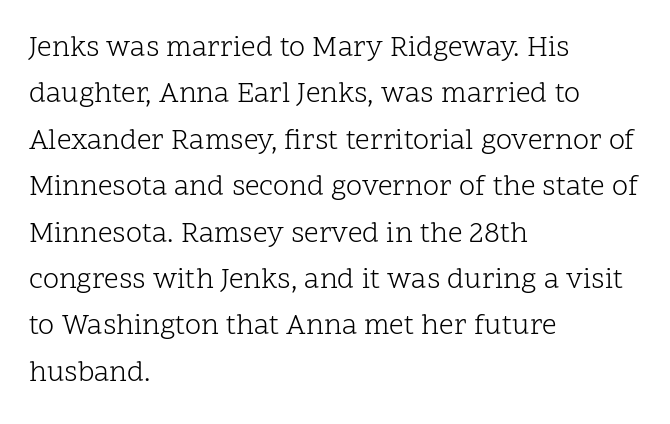
Short note: letters normally spaced. Weight class: somewhere from thin through regular. Each new line begins a customary step beneath the previous one. This sample uses a serif face. Quick note: underline off. Varying glyph widths throughout — classic text-font behaviour.
